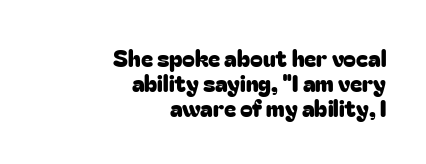
Visually the block forms a straight wall on the right and a jagged coastline on the left. Anything drawn beneath the words? Only blank space. The block of text is dense from top to bottom, with scant space between rows. This is the regular roman posture of the typeface.
